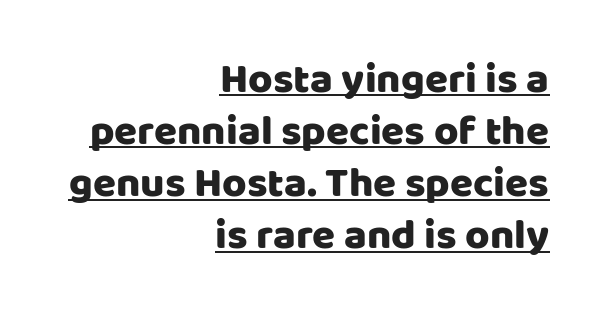
A baseline rule has been typeset under these characters. Classification — sans serif. This rendering leaves character spacing at its baseline value. Is this a fixed-width face? No — the glyphs have proportional, varying widths. These lines are set flush right with a ragged left edge.
